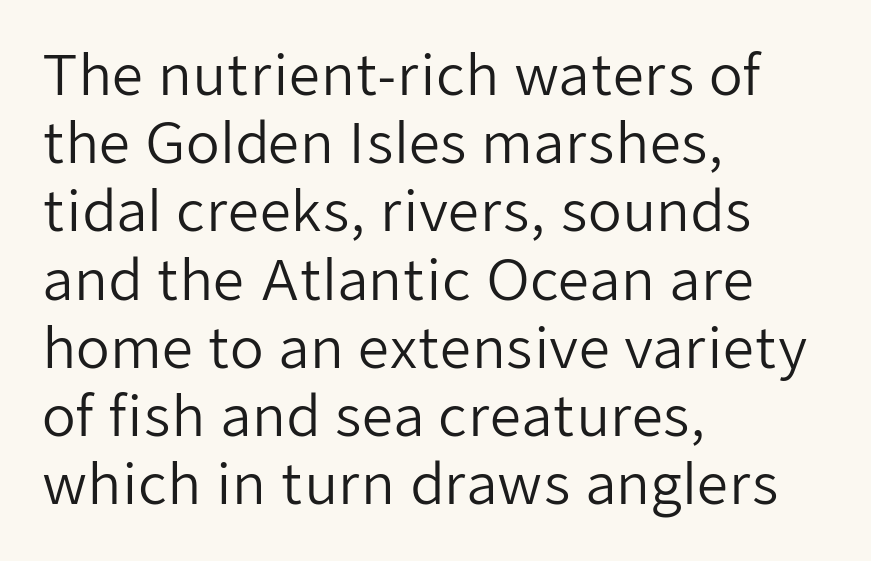
Q: Is the text bold? A: No.
Q: Is the text italic (slanted)? A: No, it is upright.
Q: Is the typeface a serif or a sans-serif typeface? A: Sans-serif.
Q: Is the text underlined? A: No.
Q: How is the paragraph aligned? A: Left-aligned.
Q: Is the spacing between letters normal or unusually wide? A: Normal.
Q: Width (condensed, normal, or wide)? A: Normal.
Q: Stroke contrast? A: Low.
Q: x-height? A: Medium.
Q: Monospaced? A: No.
